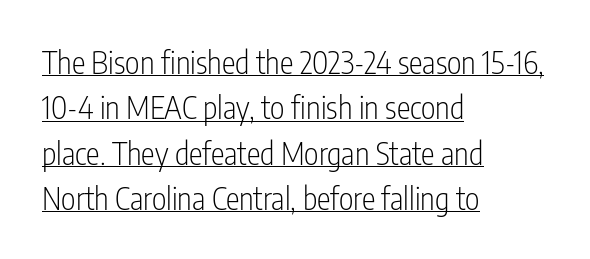
The compositor pushed each line to the left boundary. The letters advance in unequal steps, a hallmark of proportional type. The type is set solid horizontally, with unmodified tracking. Rows of type keep a routine distance in the vertical direction. This rendering features underlined lettering. These glyphs show unthickened strokes, regular width or finer.
